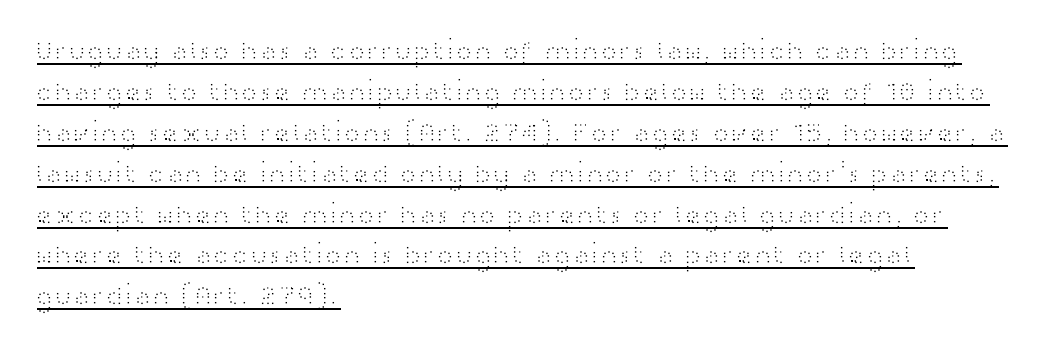
Q: Is the text bold? A: No.
Q: Is the text italic (slanted)? A: No, it is upright.
Q: Is the typeface a serif or a sans-serif typeface? A: Sans-serif.
Q: Is the text underlined? A: Yes.
Q: How is the paragraph aligned? A: Left-aligned.
Q: Is the spacing between letters normal or unusually wide? A: Normal.
Q: Is the spacing between lines tight, normal or loose? A: Normal.
Q: Width (condensed, normal, or wide)? A: Wide.
Q: Stroke contrast? A: High.
Q: x-height? A: Medium.
Q: Monospaced? A: No.
